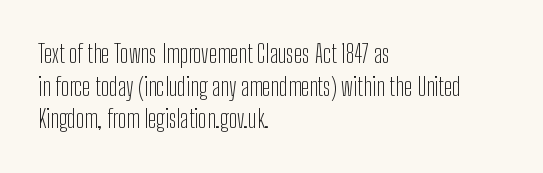
What's the leading like? Ordinary, nothing unusual. The passage shown has conventional tracking throughout. The typography opts for an upright posture over an oblique one. The passage is arranged the way most books set body copy — flush left.
